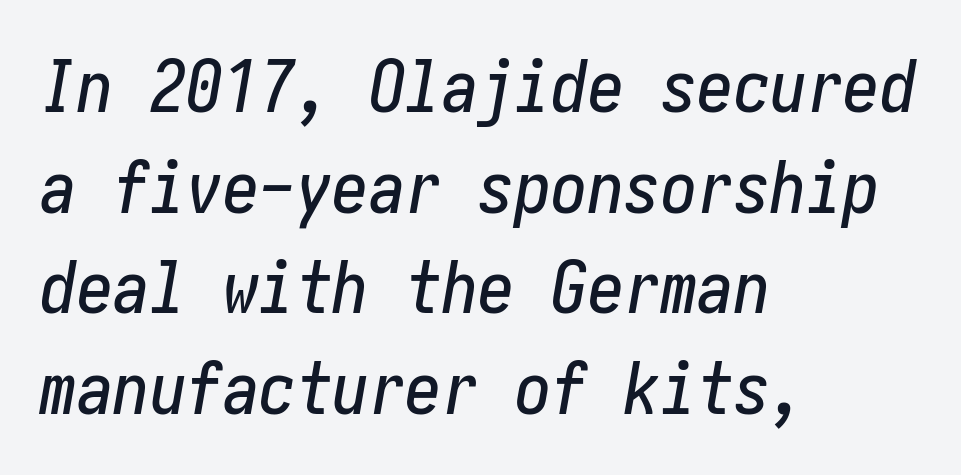
The image shows 73 px condensed type, italic (leaning right); set left-aligned, normal line spacing (1.38x), normal letter spacing, not underlined; low stroke contrast and a medium x-height.
